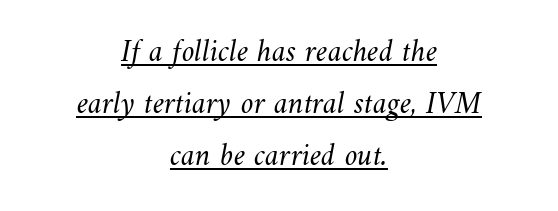
A typesetter would call this zero additional tracking. Heft: none added — not bold. The lines sit at an ordinary, default distance from one another. These lines are rendered in a variable-pitch font.
